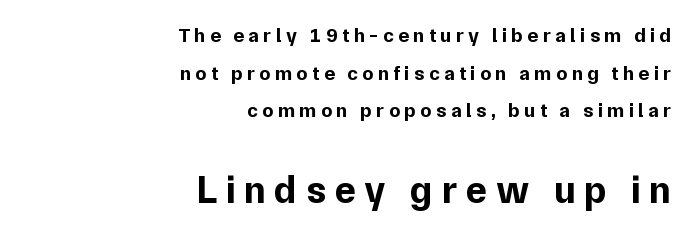
{"serif": "no", "italic": "no", "bold": "yes", "weight": "bold", "width": "normal", "stroke_contrast": "low", "x_height": "medium", "monospaced": "no", "underline": "no", "align": "right", "line_spacing_ratio": 1.88, "letter_spacing": "wide", "letter_spacing_em": 0.22, "larger_block": "second", "size_ratio": 1.95, "glyph_px": 39}
